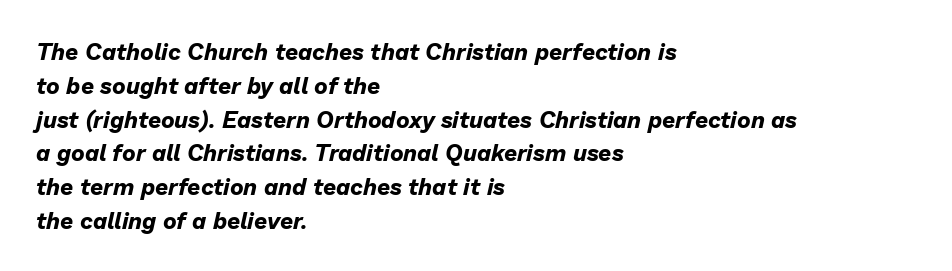
The string is rendered with underlining switched off. Italic: yes, the glyphs are oblique. The horizontal fit of the characters is conventional and even. Honestly, the row spacing looks completely unremarkable. What weight is shown? A full bold with thick strokes.
